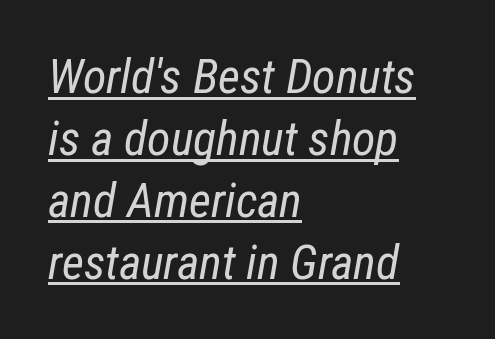
{"italic": "yes", "lean": "right", "slant_degrees": 12, "bold": "no", "weight": "regular", "width": "condensed", "stroke_contrast": "low", "x_height": "medium", "monospaced": "no", "underline": "yes", "align": "left", "line_spacing": "normal", "line_spacing_ratio": 1.29, "letter_spacing": "normal", "letter_spacing_em": 0.0, "glyph_px": 48}
